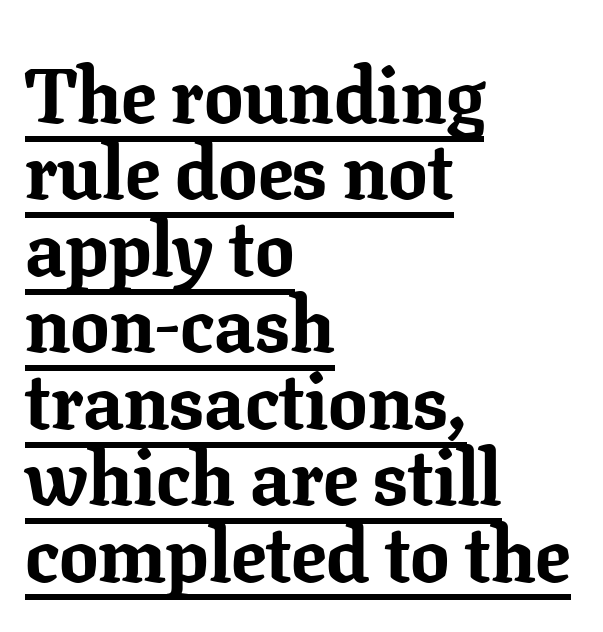
{"serif": "yes", "italic": "no", "bold": "yes", "weight": "bold", "width": "normal", "stroke_contrast": "low", "x_height": "medium", "monospaced": "no", "underline": "yes", "align": "left", "line_spacing": "tight", "line_spacing_ratio": 0.98, "letter_spacing": "normal", "letter_spacing_em": 0.0, "glyph_px": 78}
